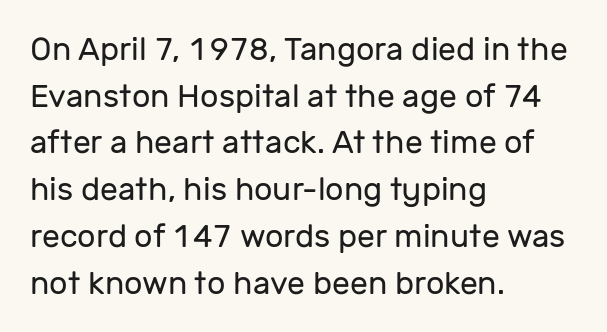
{"serif": "no", "italic": "no", "bold": "no", "weight": "regular", "width": "normal", "stroke_contrast": "low", "x_height": "medium", "monospaced": "no", "underline": "no", "align": "left", "line_spacing": "normal", "line_spacing_ratio": 1.46, "letter_spacing": "normal", "letter_spacing_em": 0.0, "glyph_px": 32}
